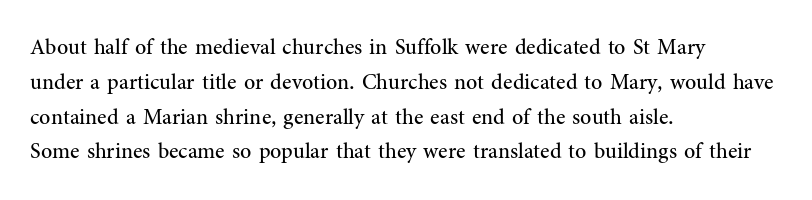
The image shows 22 px text type, upright; set left-aligned, normal line spacing (1.58x), normal letter spacing, not underlined.
